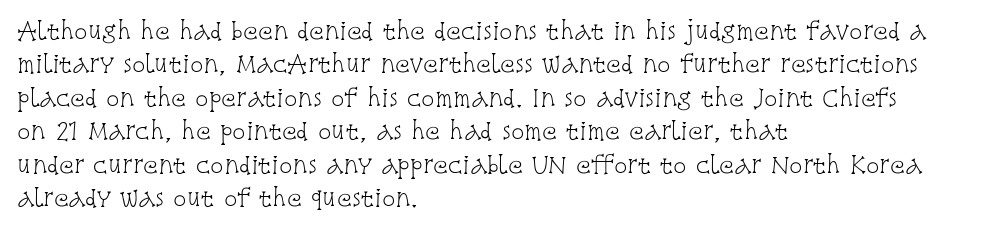
Q: Is the text bold? A: No.
Q: Is the text italic (slanted)? A: No, it is upright.
Q: Is the text underlined? A: No.
Q: How is the paragraph aligned? A: Left-aligned.
Q: Is the spacing between letters normal or unusually wide? A: Normal.
Q: Is the spacing between lines tight, normal or loose? A: Normal.
